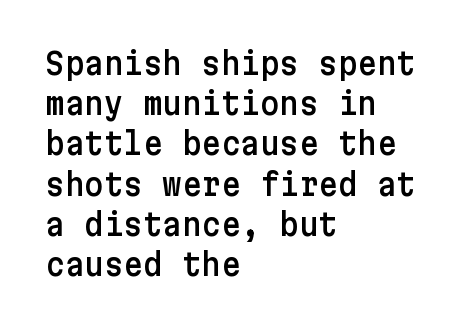
Honestly, the row spacing looks completely unremarkable. The letterforms sit shoulder to shoulder at normal distance. This is sans-serif lettering, the kind often seen on screens and signage. The setting favours the left margin, as ordinary paragraphs usually do. The foot of each line stays bare and open. Every stem runs plumb, perpendicular to the baseline.
